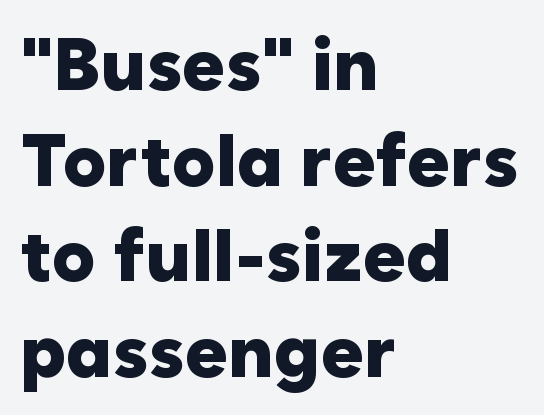
In CSS terms this would be text-align: left. You'd pick this weight for a headline — it's a proper bold. Characters remain perfectly vertical along every line. Underlining? Definitely not there. A typesetter would label this face a sans.
